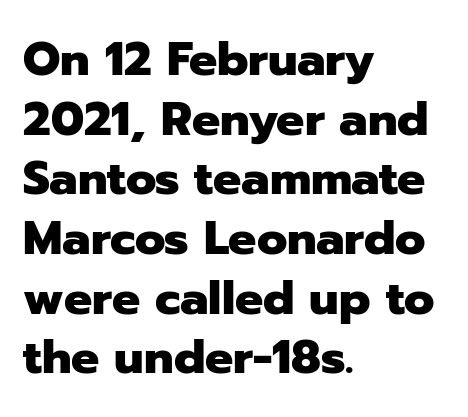
Q: Is the text bold? A: Yes.
Q: Is the text italic (slanted)? A: No, it is upright.
Q: Is the typeface a serif or a sans-serif typeface? A: Sans-serif.
Q: Is the text underlined? A: No.
Q: How is the paragraph aligned? A: Left-aligned.
Q: Is the spacing between letters normal or unusually wide? A: Normal.
Q: Is the spacing between lines tight, normal or loose? A: Normal.
Q: Width (condensed, normal, or wide)? A: Normal.
Q: Stroke contrast? A: Low.
Q: x-height? A: Medium.
Q: Monospaced? A: No.
